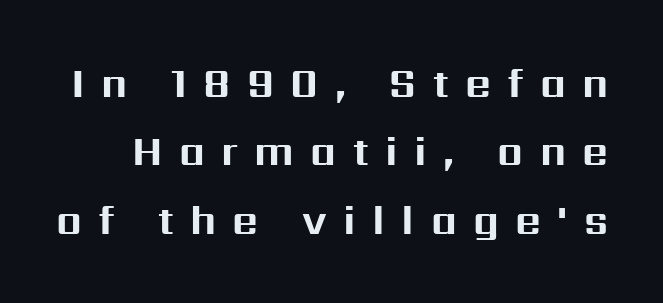
Q: Is the text bold? A: Yes.
Q: Is the text italic (slanted)? A: No, it is upright.
Q: Is the typeface a serif or a sans-serif typeface? A: Sans-serif.
Q: Is the text underlined? A: No.
Q: Is the spacing between letters normal or unusually wide? A: Unusually wide.
Q: Width (condensed, normal, or wide)? A: Normal.
Q: Stroke contrast? A: Medium.
Q: x-height? A: Medium.
Q: Monospaced? A: No.
